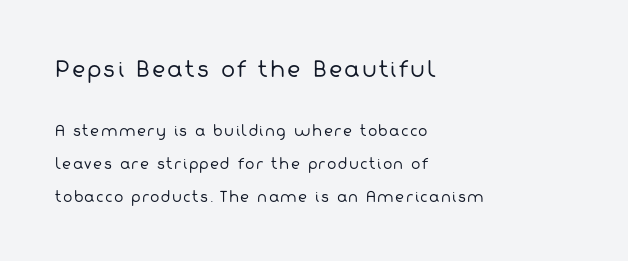
The image shows 21 px text type; set left-aligned, loose line spacing (2.35x), not underlined; the first (top) block is 1.5x larger.
